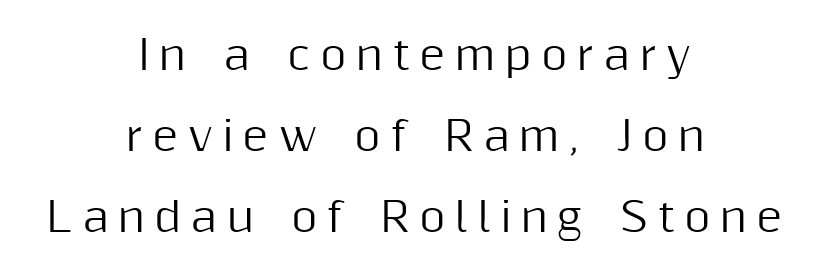
{"serif": "no", "italic": "no", "width": "normal", "stroke_contrast": "medium", "x_height": "medium", "monospaced": "no", "underline": "no", "align": "center", "line_spacing": "loose", "line_spacing_ratio": 2.02, "letter_spacing": "wide", "letter_spacing_em": 0.24, "glyph_px": 40}
